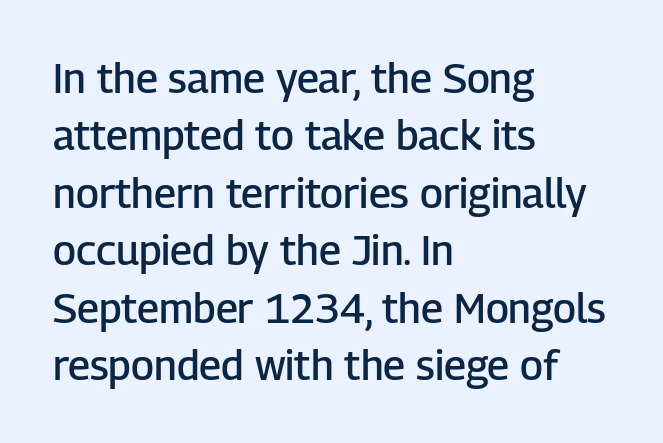
{"serif": "no", "italic": "no", "bold": "semi", "weight": "semibold", "width": "normal", "stroke_contrast": "low", "x_height": "medium", "monospaced": "no", "underline": "no", "align": "left", "line_spacing": "normal", "line_spacing_ratio": 1.4, "letter_spacing": "normal", "letter_spacing_em": 0.0, "glyph_px": 41}
